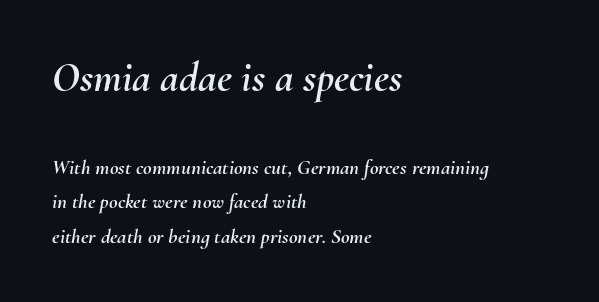
{"italic": "yes", "lean": "right", "slant_degrees": 10, "width": "normal", "stroke_contrast": "medium", "x_height": "small", "monospaced": "no", "underline": "no", "align": "left", "line_spacing": "normal", "line_spacing_ratio": 1.63, "letter_spacing": "normal", "letter_spacing_em": 0.0, "larger_block": "first", "size_ratio": 2.0, "glyph_px": 42}
